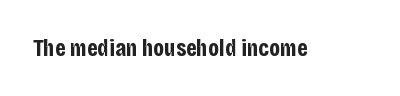
What stands out about the letter spacing? Nothing — it is the standard amount. Upright lettering throughout. Bold? Absolutely — the strokes are thick and heavy. The glyphs are unaccompanied by any horizontal stroke below them.
